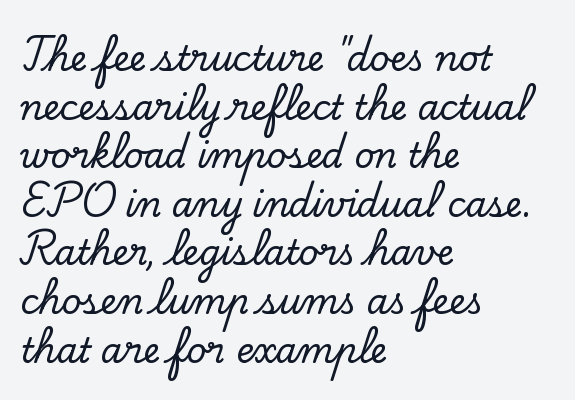
{"serif": "yes", "width": "normal", "stroke_contrast": "low", "x_height": "small", "monospaced": "no", "underline": "no", "align": "left", "line_spacing": "normal", "line_spacing_ratio": 1.43, "letter_spacing": "normal", "letter_spacing_em": 0.0, "glyph_px": 34}
